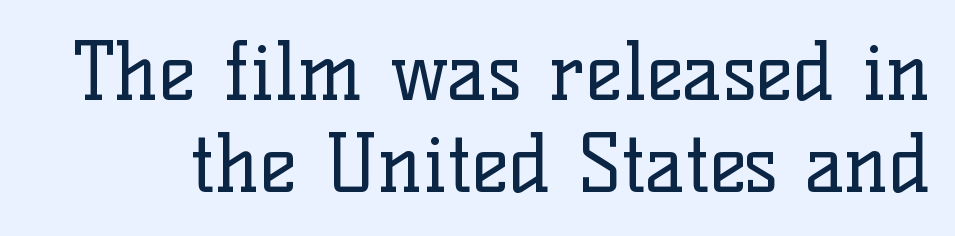
Q: Is the text bold? A: No.
Q: Is the text italic (slanted)? A: No, it is upright.
Q: Is the typeface a serif or a sans-serif typeface? A: Serif.
Q: Is the text underlined? A: No.
Q: Is the spacing between letters normal or unusually wide? A: Normal.
Q: Width (condensed, normal, or wide)? A: Normal.
Q: Stroke contrast? A: Low.
Q: x-height? A: Medium.
Q: Monospaced? A: No.
